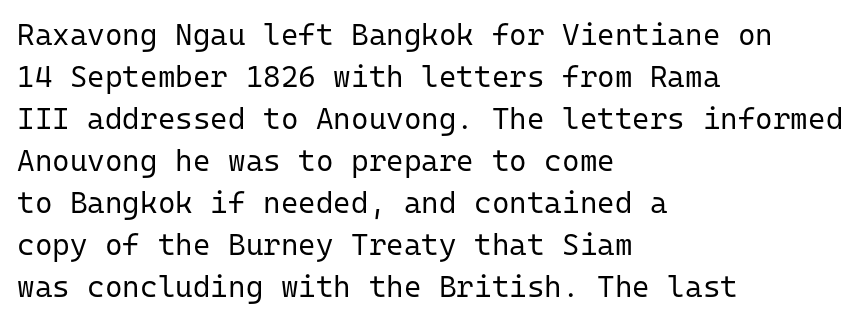
{"serif": "no", "italic": "no", "bold": "no", "weight": "regular", "width": "normal", "stroke_contrast": "low", "x_height": "medium", "monospaced": "yes", "underline": "no", "align": "left", "line_spacing": "normal", "line_spacing_ratio": 1.4, "letter_spacing": "normal", "letter_spacing_em": 0.0, "glyph_px": 30}
